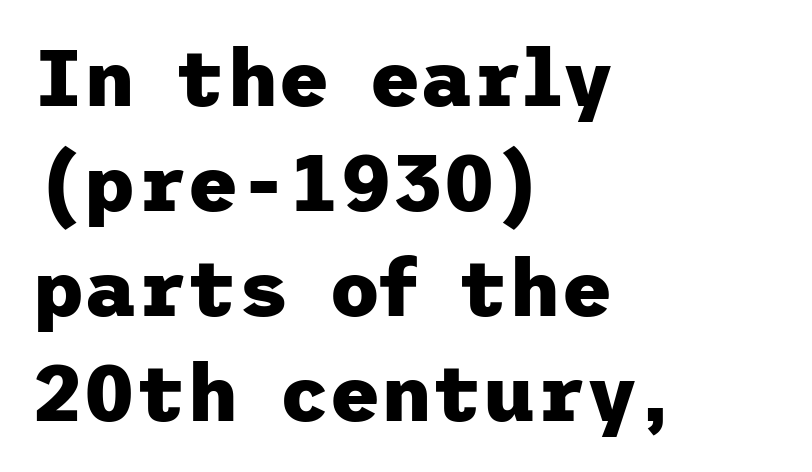
{"serif": "no", "italic": "no", "bold": "yes", "weight": "heavy", "width": "normal", "stroke_contrast": "low", "x_height": "medium", "underline": "no", "align": "left", "line_spacing": "normal", "line_spacing_ratio": 1.33, "letter_spacing": "normal", "letter_spacing_em": 0.0, "glyph_px": 79}
